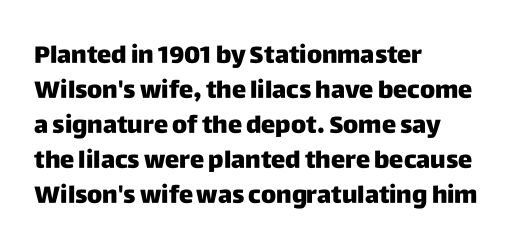
A classic flush-left, rag-right setting is used for this passage. The strokes are fattened all the way to bold. Plain, unruled lines of type. Tracking value appears to be zero — textbook default spacing.
